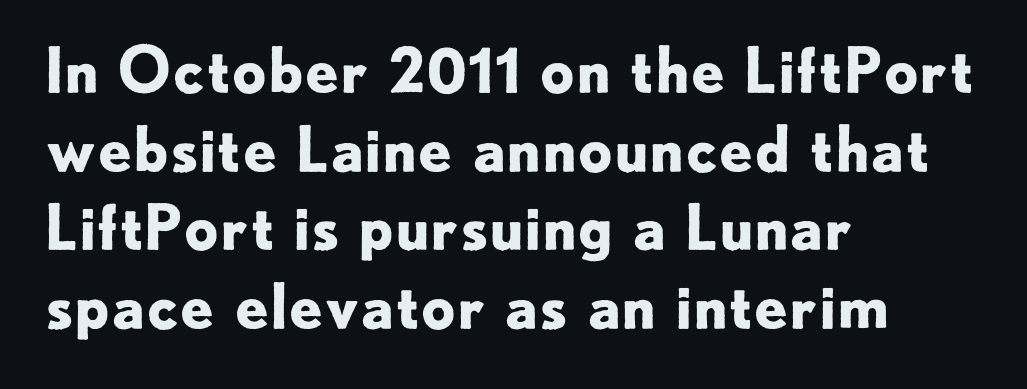
Q: Is the text bold? A: Yes.
Q: Is the text italic (slanted)? A: No, it is upright.
Q: Is the typeface a serif or a sans-serif typeface? A: Sans-serif.
Q: Is the text underlined? A: No.
Q: How is the paragraph aligned? A: Left-aligned.
Q: Is the spacing between letters normal or unusually wide? A: Normal.
Q: Is the spacing between lines tight, normal or loose? A: Normal.
Q: Width (condensed, normal, or wide)? A: Normal.
Q: Stroke contrast? A: Low.
Q: x-height? A: Small.
Q: Monospaced? A: No.
